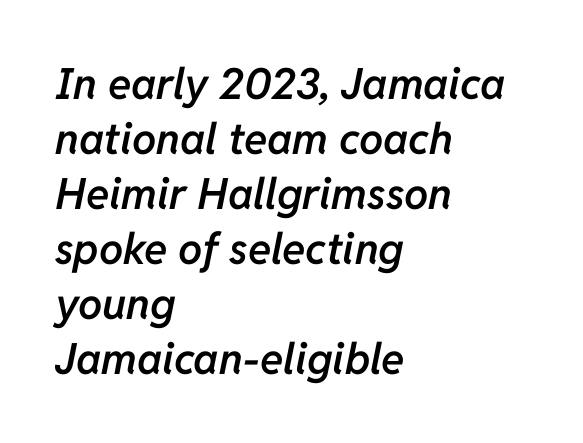
Anything drawn beneath the words? Only blank space. Character widths vary here, with narrow letters taking less room than wide ones. Moderately thickened strokes mark this as semibold type. Italic? Definitely — the glyphs are oblique. This sample is left-justified, so line endings fall wherever the words run out.
